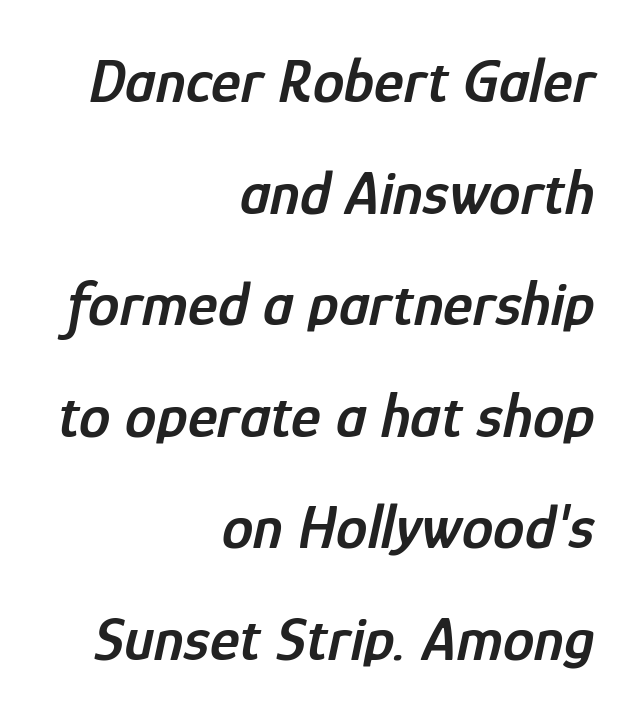
Q: Is the text bold? A: Semi-bold.
Q: Is the text italic (slanted)? A: Yes, it leans right by about 12 degrees.
Q: Is the text underlined? A: No.
Q: How is the paragraph aligned? A: Right-aligned.
Q: Is the spacing between letters normal or unusually wide? A: Normal.
Q: Width (condensed, normal, or wide)? A: Condensed.
Q: Stroke contrast? A: Low.
Q: x-height? A: Medium.
Q: Monospaced? A: No.
